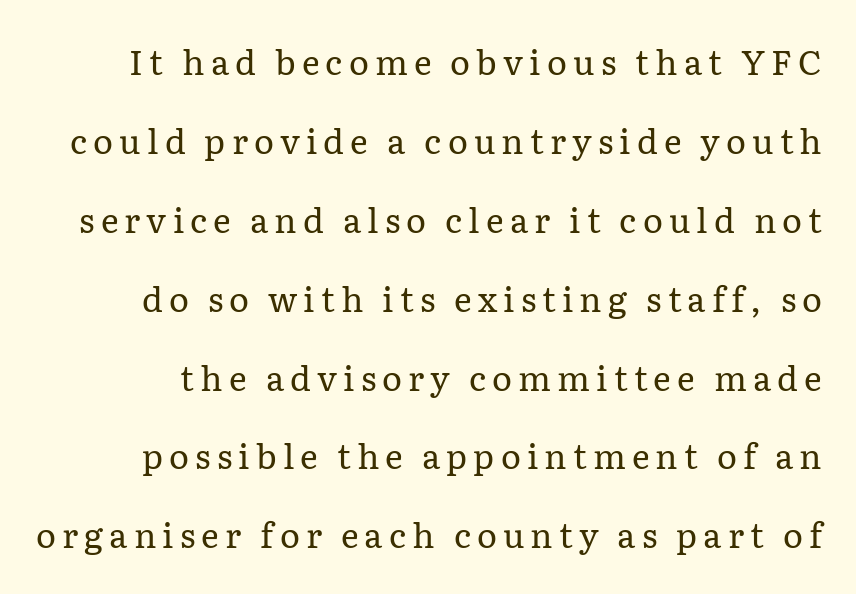
Think standard paragraph weight, or any step lighter than that. The strip under each line holds only bare page. What's the leading like? Stretched, with rows far apart. The text was rendered using a seriffed face with decorative stroke endings.
